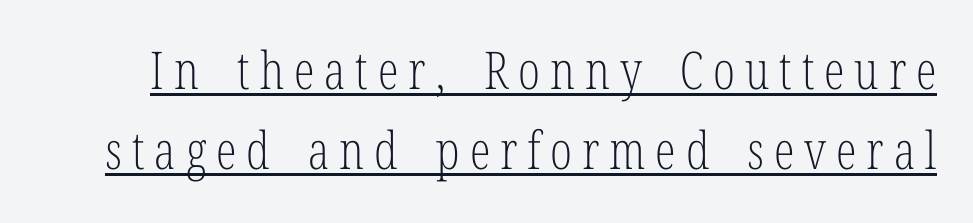
Rendered with straight, roman letterforms. Check the space under the baseline: a stroke is drawn there. Proportional: the letters do not fall into vertical columns. A light-to-regular cut is what we see here. This is serif lettering, the kind often seen in printed books.
